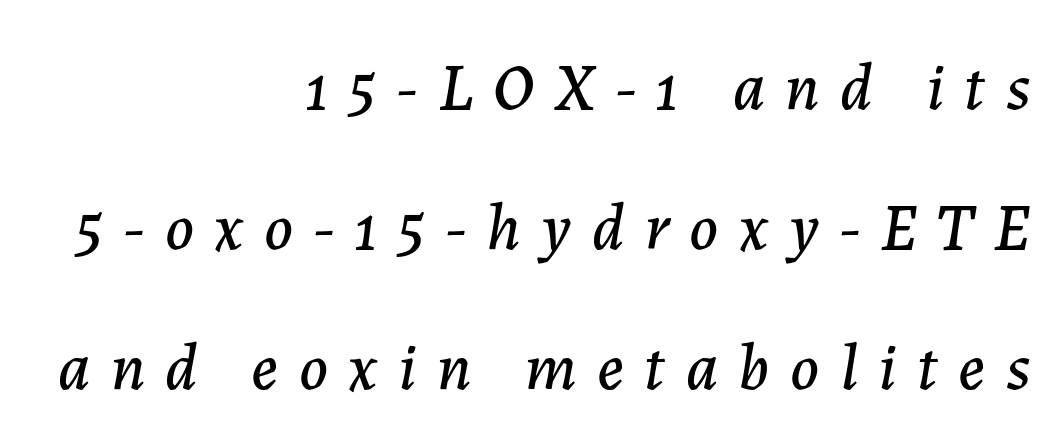
Q: Is the text italic (slanted)? A: Yes, it leans right by about 7 degrees.
Q: Is the text underlined? A: No.
Q: How is the paragraph aligned? A: Right-aligned.
Q: Is the spacing between letters normal or unusually wide? A: Unusually wide.
Q: Is the spacing between lines tight, normal or loose? A: Loose.
Q: Width (condensed, normal, or wide)? A: Normal.
Q: Stroke contrast? A: Low.
Q: x-height? A: Medium.
Q: Monospaced? A: No.
